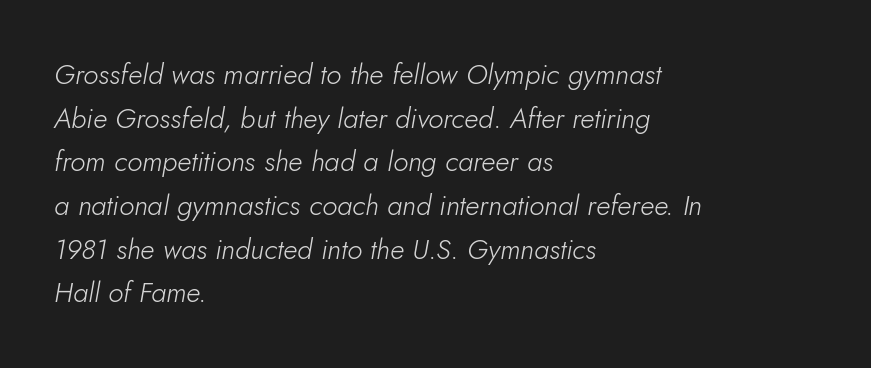
Does the leading feel generous? No, just average. Decoration check: the copy has no underline. Nobody touched the tracking dial on this one. Leftover space on each line is placed entirely after the last word. Quick note: italic.
